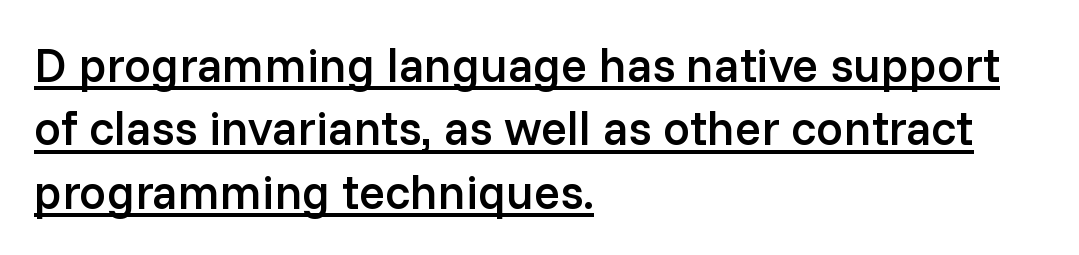
Quick note: not italic, upright. The rows are spaced the way most documents space them. The characters look somewhat weighty, a semibold short of true bold. Notice how the passage keeps a crisp vertical edge on the left only.
